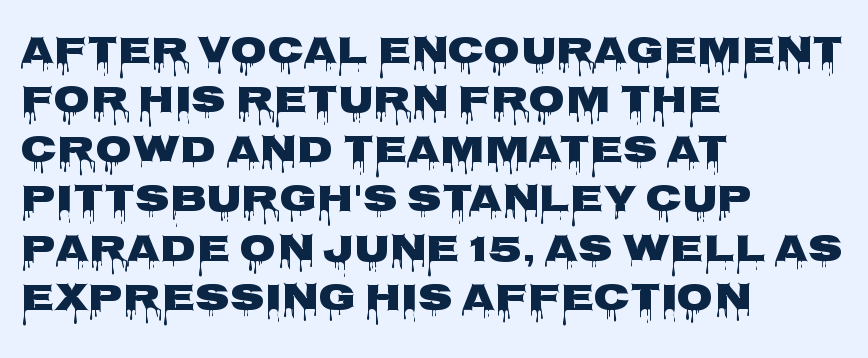
{"serif": "no", "italic": "no", "bold": "yes", "weight": "heavy", "width": "wide", "stroke_contrast": "low", "x_height": "large", "monospaced": "no", "underline": "no", "align": "left", "line_spacing": "normal", "line_spacing_ratio": 1.3, "letter_spacing": "normal", "letter_spacing_em": 0.0, "glyph_px": 38}
